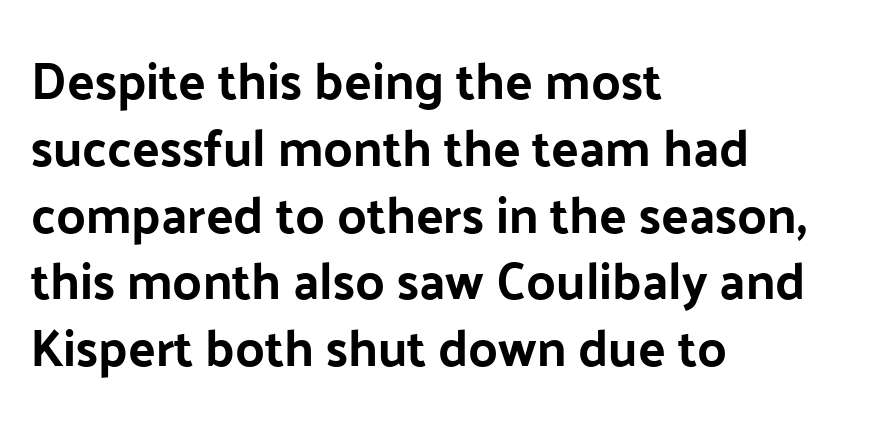
{"serif": "no", "italic": "no", "width": "normal", "stroke_contrast": "low", "x_height": "medium", "monospaced": "no", "underline": "no", "align": "left", "line_spacing": "normal", "line_spacing_ratio": 1.31, "letter_spacing": "normal", "letter_spacing_em": 0.0, "glyph_px": 51}
